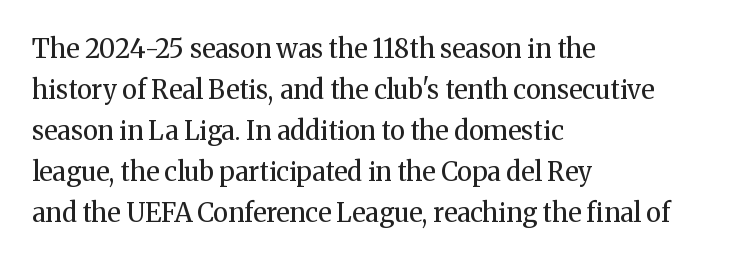
Q: Is the text bold? A: No.
Q: Is the text italic (slanted)? A: No, it is upright.
Q: Is the text underlined? A: No.
Q: How is the paragraph aligned? A: Left-aligned.
Q: Is the spacing between letters normal or unusually wide? A: Normal.
Q: Is the spacing between lines tight, normal or loose? A: Normal.
